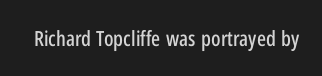
Every character sits straight up, as roman type does. The string is rendered with underlining switched off. Students, note that the glyphs here touch the page at normal intervals.
